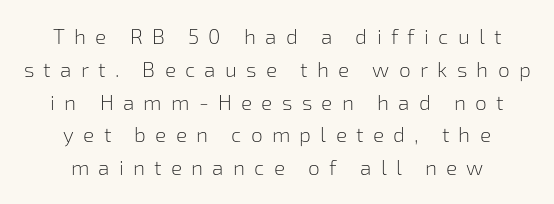
Q: Is the text bold? A: No.
Q: Is the text italic (slanted)? A: No, it is upright.
Q: Is the text underlined? A: No.
Q: How is the paragraph aligned? A: Centered.
Q: Is the spacing between letters normal or unusually wide? A: Unusually wide.
Q: Is the spacing between lines tight, normal or loose? A: Normal.
